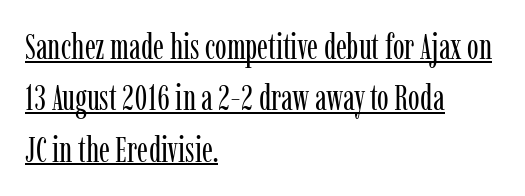
Is this a fixed-width face? No — the glyphs have proportional, varying widths. The axis of the letterforms is exactly vertical. The cut favours lightness, reaching ordinary text weight at its darkest. The horizontal fit of the characters is conventional and even.
